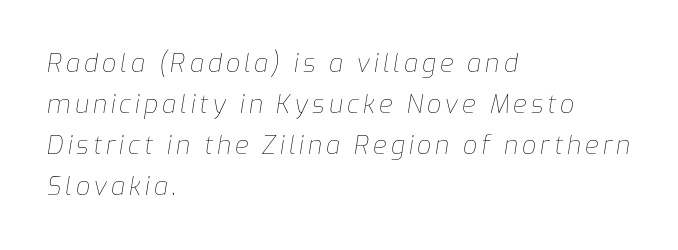
{"italic": "yes", "lean": "right", "slant_degrees": 9, "bold": "no", "underline": "no", "align": "left", "line_spacing": "normal", "line_spacing_ratio": 1.64, "glyph_px": 25}
